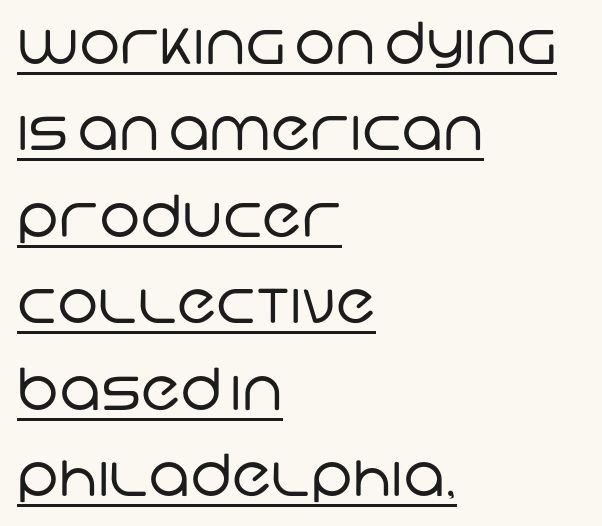
The image shows 58 px regular-weight sans-serif type; set left-aligned, normal line spacing (1.49x), normal letter spacing, underlined; low stroke contrast and a large x-height.
